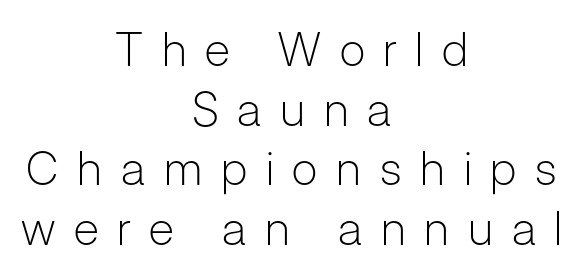
Q: Is the text bold? A: No.
Q: Is the text italic (slanted)? A: No, it is upright.
Q: Is the typeface a serif or a sans-serif typeface? A: Sans-serif.
Q: Is the text underlined? A: No.
Q: How is the paragraph aligned? A: Centered.
Q: Is the spacing between letters normal or unusually wide? A: Unusually wide.
Q: Is the spacing between lines tight, normal or loose? A: Normal.
Q: Width (condensed, normal, or wide)? A: Normal.
Q: Stroke contrast? A: Low.
Q: x-height? A: Medium.
Q: Monospaced? A: No.
